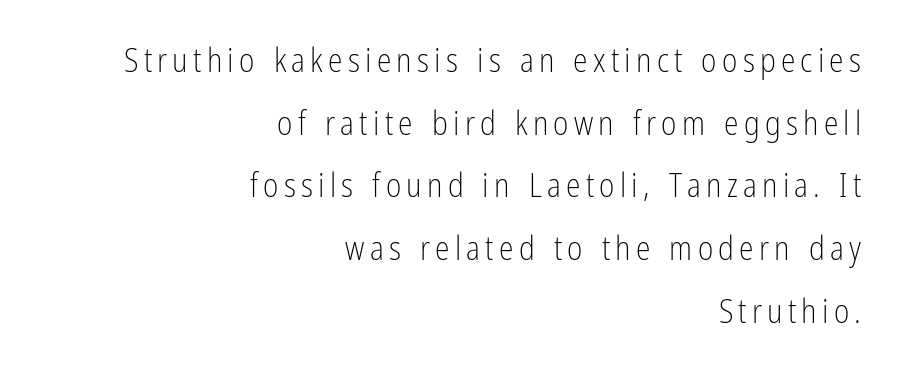
The image shows 33 px light, condensed sans-serif type, upright; set right-aligned, loose line spacing (1.9x), not underlined; low stroke contrast and a medium x-height.
